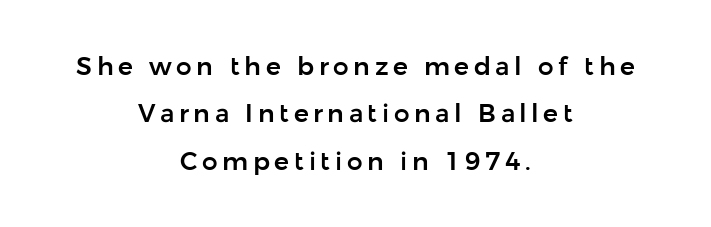
Successive baselines arrive slowly, with a big drop between each. Typeset on center — no edge is straight. If you drew a line through each stem, it would be perfectly vertical. Each row of text sits above clean, open space.
